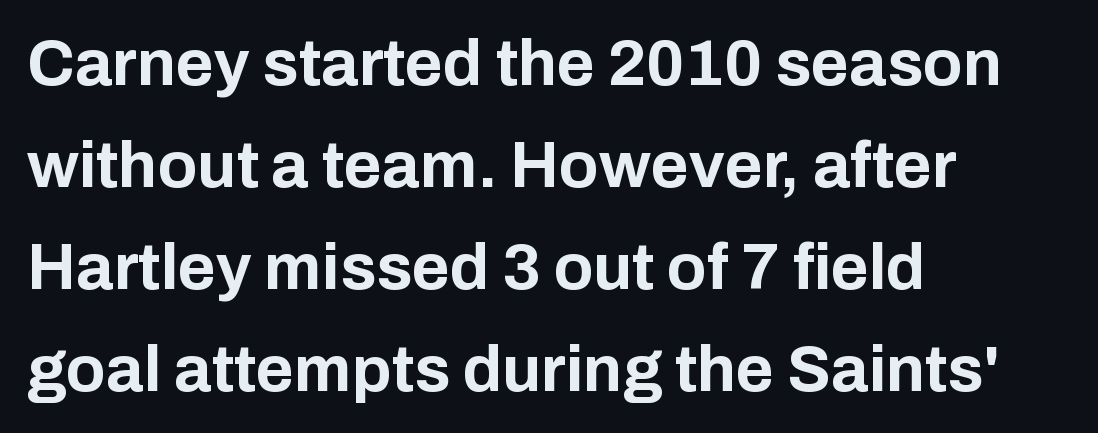
The strokes are fattened all the way to bold. Every row of glyphs begins at an identical x-position on the left. Ascenders rise straight up at ninety degrees. The characters display no serif detailing; their extremities are plain. Has an underline been added? It has not. The rows are spaced the way most documents space them.
